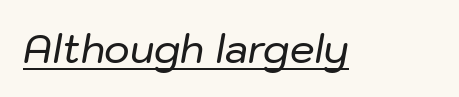
{"italic": "yes", "lean": "right", "slant_degrees": 10, "width": "normal", "stroke_contrast": "low", "x_height": "medium", "monospaced": "no", "underline": "yes", "letter_spacing": "normal", "letter_spacing_em": 0.0, "glyph_px": 39}
